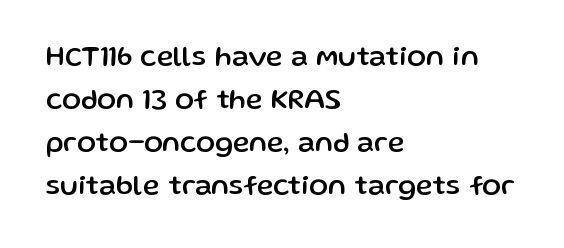
{"serif": "no", "italic": "no", "width": "normal", "stroke_contrast": "low", "x_height": "medium", "monospaced": "no", "underline": "no", "align": "left", "line_spacing": "normal", "line_spacing_ratio": 1.54, "letter_spacing": "normal", "letter_spacing_em": 0.0, "glyph_px": 28}
